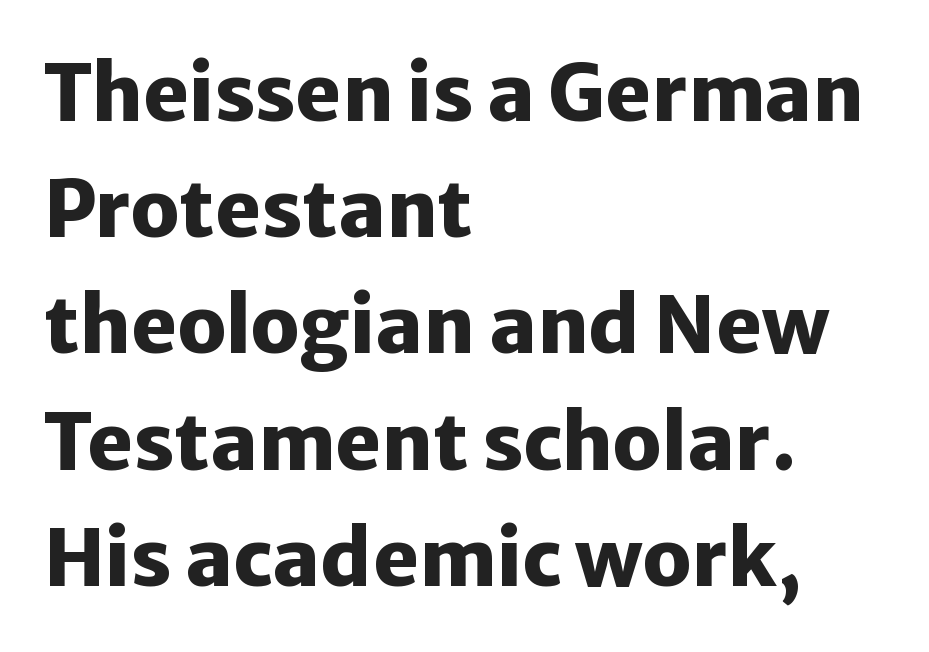
The image shows 78 px heavy sans-serif type, upright; set left-aligned, normal line spacing (1.49x), normal letter spacing, not underlined; low stroke contrast and a medium x-height.
